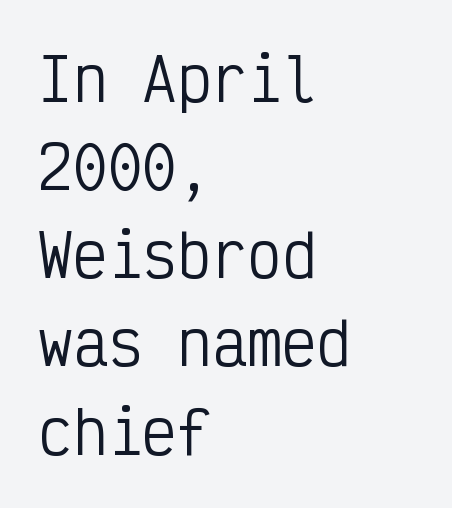
{"serif": "no", "italic": "no", "bold": "no", "weight": "regular", "width": "condensed", "stroke_contrast": "low", "x_height": "medium", "monospaced": "yes", "underline": "no", "align": "left", "line_spacing": "normal", "line_spacing_ratio": 1.52, "letter_spacing": "normal", "letter_spacing_em": 0.0, "glyph_px": 58}
